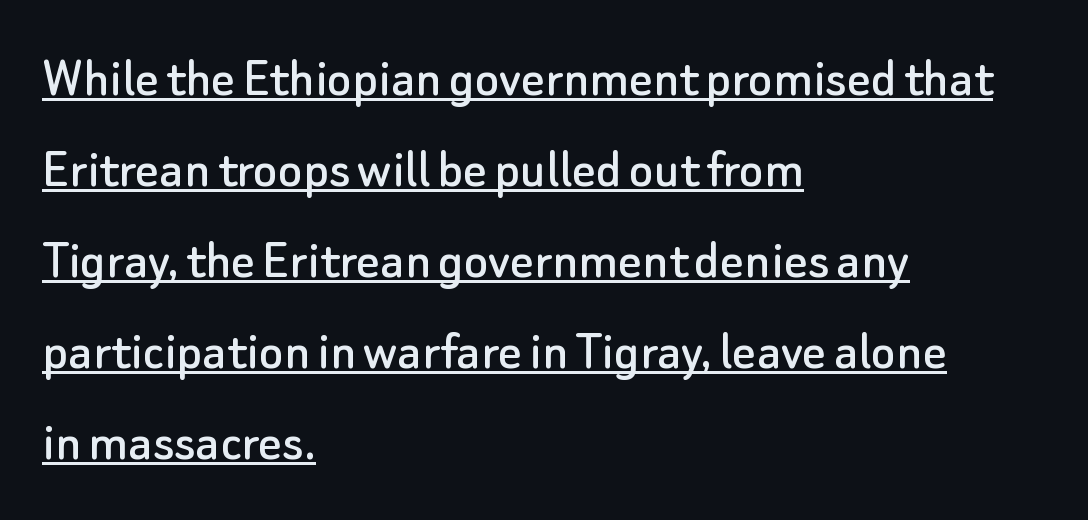
Q: Is the text italic (slanted)? A: No, it is upright.
Q: Is the typeface a serif or a sans-serif typeface? A: Sans-serif.
Q: Is the text underlined? A: Yes.
Q: How is the paragraph aligned? A: Left-aligned.
Q: Is the spacing between letters normal or unusually wide? A: Normal.
Q: Is the spacing between lines tight, normal or loose? A: Normal.
Q: Width (condensed, normal, or wide)? A: Normal.
Q: Stroke contrast? A: Low.
Q: x-height? A: Small.
Q: Monospaced? A: No.
